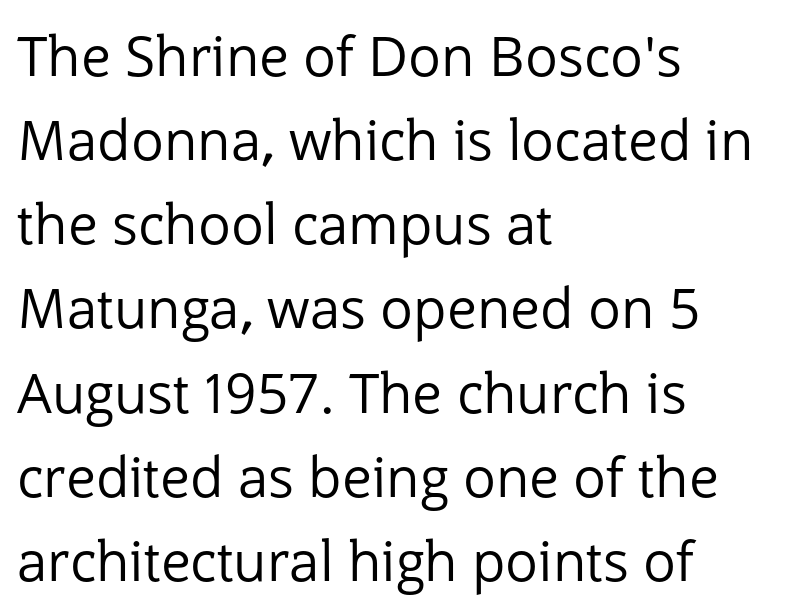
The image shows 55 px regular-weight sans-serif type, upright; set left-aligned, normal line spacing (1.53x), normal letter spacing, not underlined; low stroke contrast and a medium x-height.
